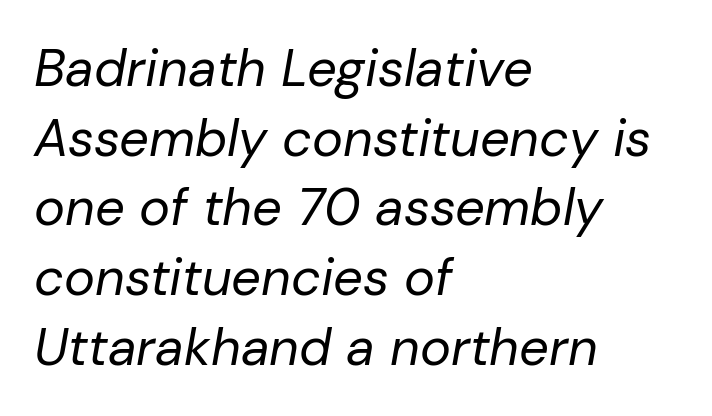
The image shows 52 px regular-weight type, italic (leaning right); set left-aligned, normal line spacing (1.34x), normal letter spacing, not underlined; low stroke contrast and a medium x-height.
